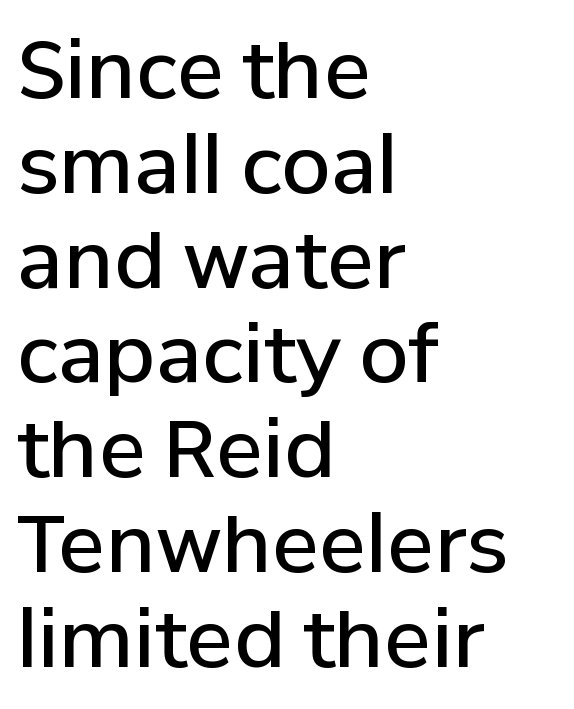
Q: Is the text bold? A: Semi-bold.
Q: Is the text italic (slanted)? A: No, it is upright.
Q: Is the typeface a serif or a sans-serif typeface? A: Sans-serif.
Q: Is the text underlined? A: No.
Q: How is the paragraph aligned? A: Left-aligned.
Q: Is the spacing between letters normal or unusually wide? A: Normal.
Q: Width (condensed, normal, or wide)? A: Normal.
Q: Stroke contrast? A: Low.
Q: x-height? A: Medium.
Q: Monospaced? A: No.
